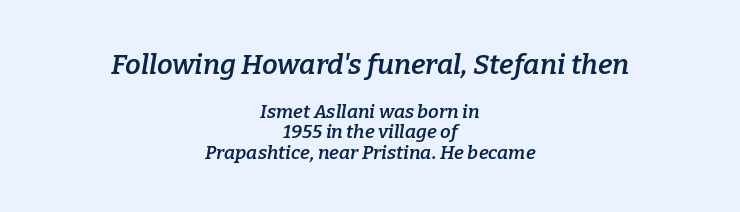
Q: Is the text bold? A: Semi-bold.
Q: Is the text italic (slanted)? A: Yes, it leans right by about 9 degrees.
Q: Is the typeface a serif or a sans-serif typeface? A: Serif.
Q: Is the text underlined? A: No.
Q: How is the paragraph aligned? A: Centered.
Q: Is the spacing between letters normal or unusually wide? A: Normal.
Q: Is the spacing between lines tight, normal or loose? A: Tight.
Q: Which block of text is set in a larger size, the first (top) or the second (bottom)? A: The first (top) one.
Q: Width (condensed, normal, or wide)? A: Normal.
Q: Stroke contrast? A: Low.
Q: x-height? A: Medium.
Q: Monospaced? A: No.
